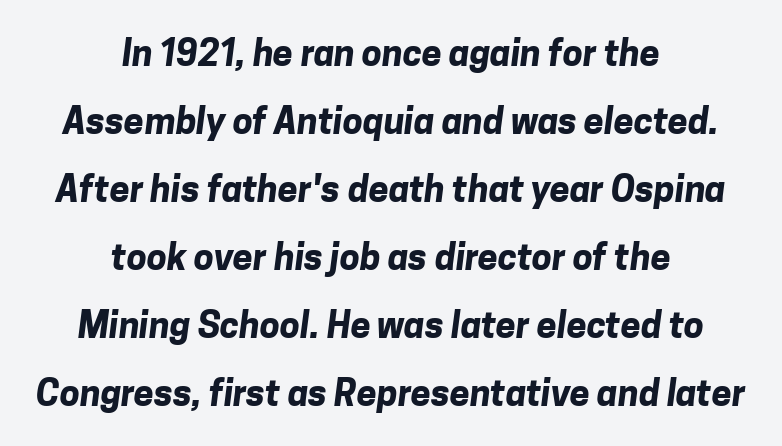
Q: Is the text bold? A: Yes.
Q: Is the typeface a serif or a sans-serif typeface? A: Sans-serif.
Q: Is the text underlined? A: No.
Q: How is the paragraph aligned? A: Centered.
Q: Is the spacing between letters normal or unusually wide? A: Normal.
Q: Width (condensed, normal, or wide)? A: Normal.
Q: Stroke contrast? A: Low.
Q: x-height? A: Medium.
Q: Monospaced? A: No.
